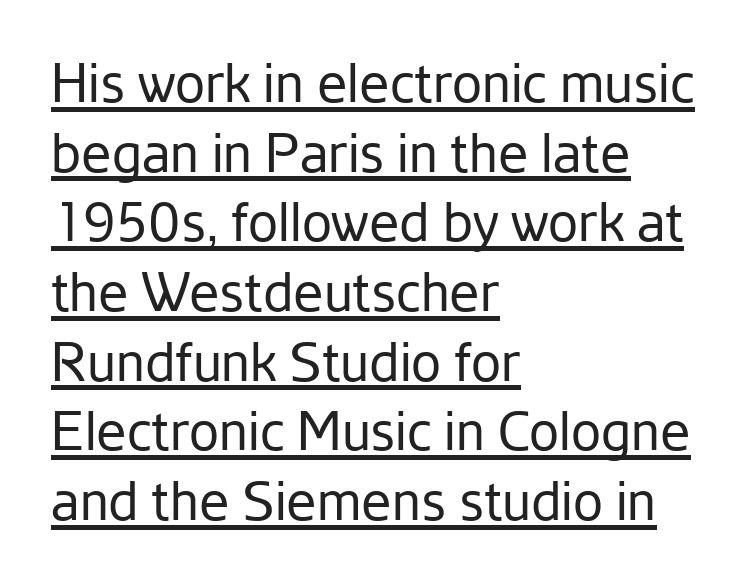
The image shows 54 px regular-weight sans-serif type, upright; set left-aligned, normal line spacing (1.29x), normal letter spacing, underlined; low stroke contrast and a medium x-height.
